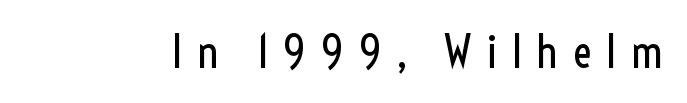
{"serif": "no", "italic": "no", "bold": "no", "weight": "regular", "width": "condensed", "x_height": "medium", "monospaced": "no", "underline": "no", "letter_spacing": "wide", "letter_spacing_em": 0.32, "glyph_px": 45}
